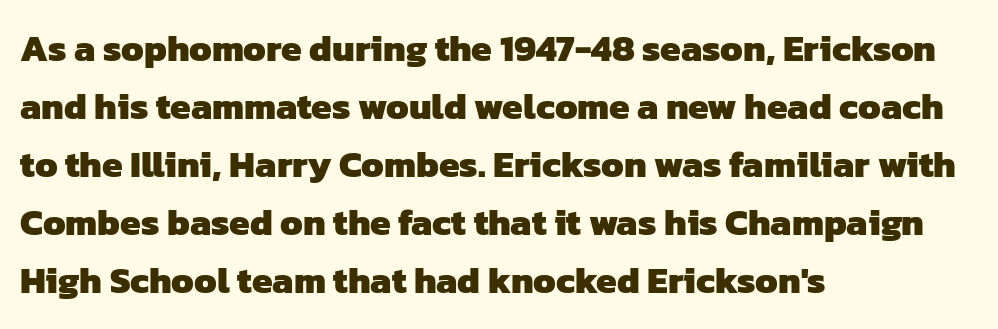
The image shows 37 px heavy sans-serif type; set left-aligned, normal line spacing (1.57x), normal letter spacing, not underlined; low stroke contrast and a medium x-height.
